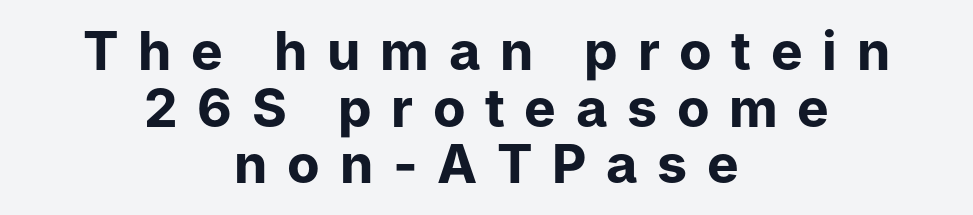
The image shows 53 px bold sans-serif type, upright; set centered, tight line spacing (1.07x), unusually wide letter spacing (+0.37 em), not underlined; low stroke contrast and a medium x-height.
